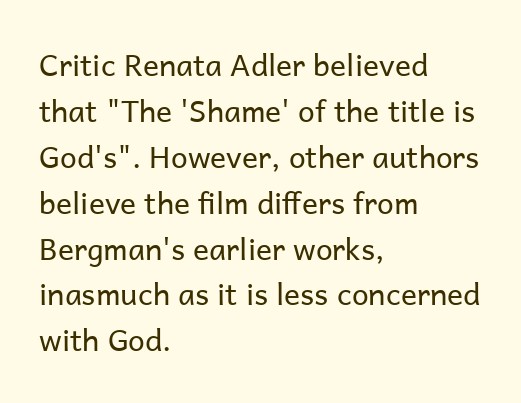
Q: Is the text bold? A: No.
Q: Is the text italic (slanted)? A: No, it is upright.
Q: Is the typeface a serif or a sans-serif typeface? A: Sans-serif.
Q: Is the text underlined? A: No.
Q: How is the paragraph aligned? A: Left-aligned.
Q: Is the spacing between letters normal or unusually wide? A: Normal.
Q: Is the spacing between lines tight, normal or loose? A: Normal.
Q: Width (condensed, normal, or wide)? A: Normal.
Q: Stroke contrast? A: Low.
Q: x-height? A: Medium.
Q: Monospaced? A: No.
